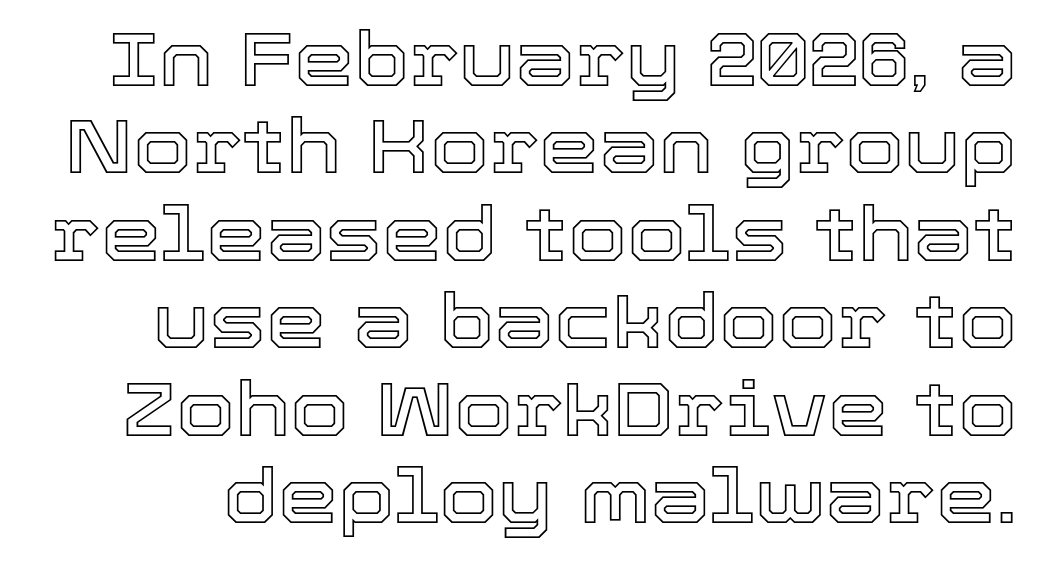
{"italic": "no", "width": "normal", "x_height": "medium", "monospaced": "no", "underline": "no", "line_spacing": "tight", "line_spacing_ratio": 1.15, "letter_spacing": "normal", "letter_spacing_em": 0.0, "glyph_px": 76}
